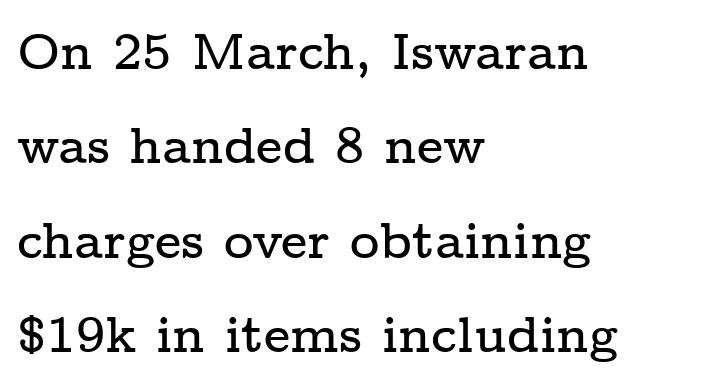
The image shows 51 px wide serif type, upright; set left-aligned, line spacing 1.85x, normal letter spacing, not underlined; low stroke contrast and a medium x-height.
